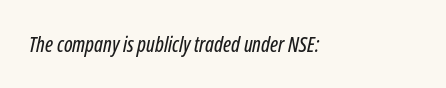
Q: Is the text italic (slanted)? A: Yes, it leans right by about 12 degrees.
Q: Is the text underlined? A: No.
Q: How is the paragraph aligned? A: Left-aligned.
Q: Is the spacing between letters normal or unusually wide? A: Normal.
